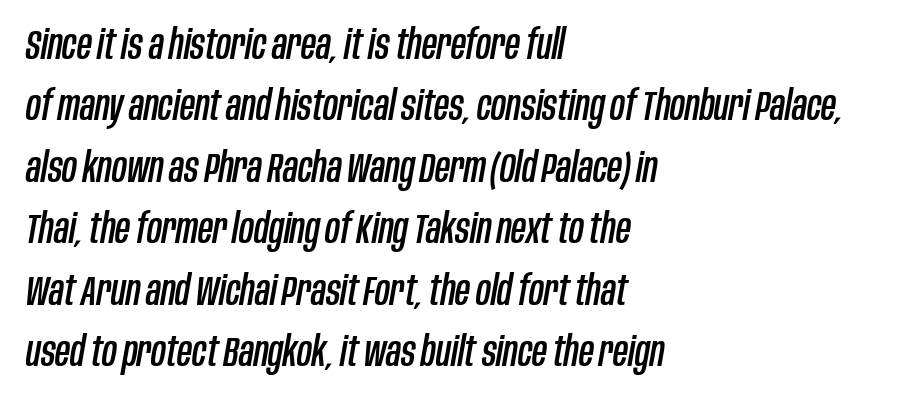
The image shows 41 px condensed type, italic (leaning right); set left-aligned, normal line spacing (1.5x), normal letter spacing, not underlined; low stroke contrast and a large x-height.
